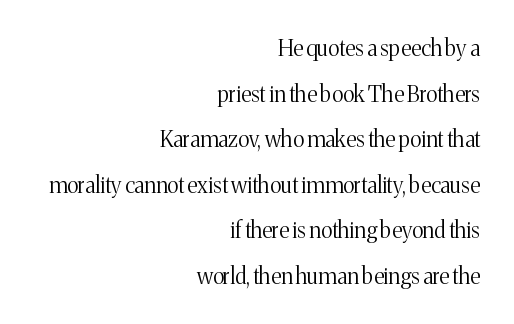
Q: Is the text bold? A: No.
Q: Is the text italic (slanted)? A: No, it is upright.
Q: Is the text underlined? A: No.
Q: How is the paragraph aligned? A: Right-aligned.
Q: Is the spacing between letters normal or unusually wide? A: Normal.
Q: Is the spacing between lines tight, normal or loose? A: Loose.
